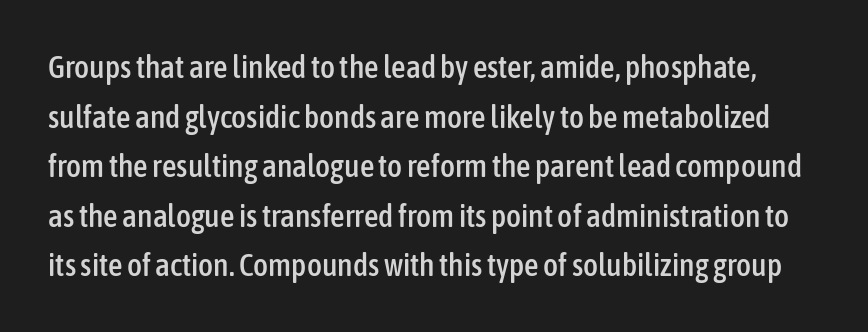
The image shows 32 px condensed sans-serif type, upright; set normal line spacing (1.55x), normal letter spacing, not underlined; low stroke contrast and a medium x-height.
